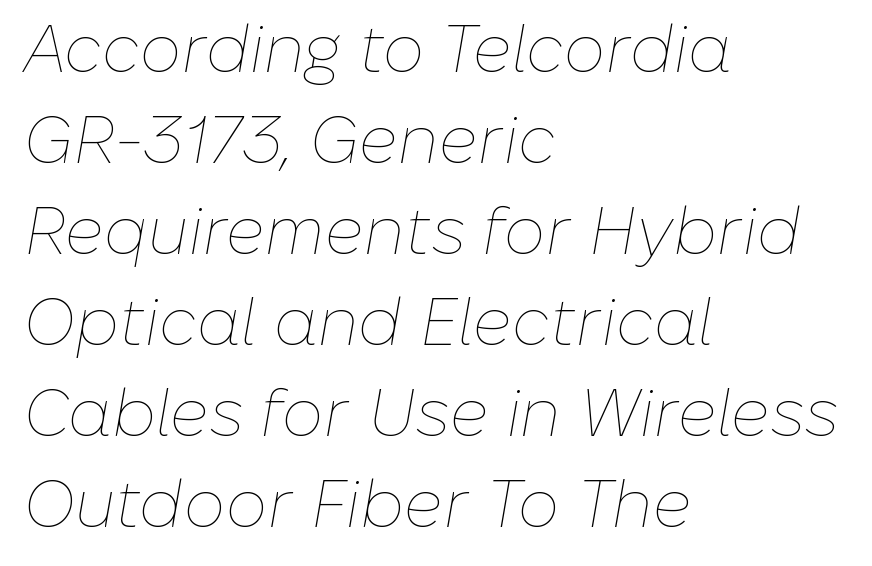
Q: Is the text bold? A: No.
Q: Is the text italic (slanted)? A: Yes, it leans right by about 10 degrees.
Q: Is the text underlined? A: No.
Q: How is the paragraph aligned? A: Left-aligned.
Q: Is the spacing between letters normal or unusually wide? A: Normal.
Q: Is the spacing between lines tight, normal or loose? A: Normal.
Q: Width (condensed, normal, or wide)? A: Normal.
Q: Stroke contrast? A: Low.
Q: x-height? A: Medium.
Q: Monospaced? A: No.
